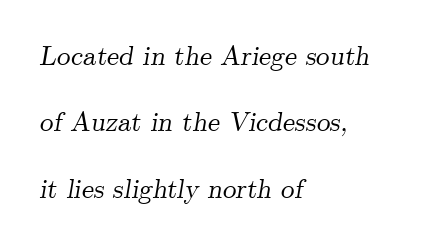
The zone under the glyphs is completely vacant. A typesetter would call this leading open, well beyond the default. Where is the straight margin? On the left. There's an unmistakable incline to the writing here. These lines keep a tight, regular rhythm from letter to letter.
